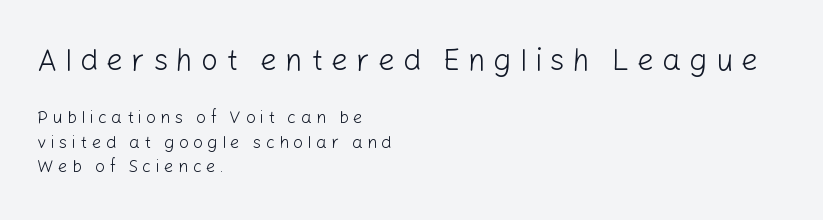
{"serif": "no", "italic": "no", "bold": "no", "weight": "light", "width": "normal", "stroke_contrast": "low", "x_height": "medium", "monospaced": "no", "underline": "no", "align": "left", "line_spacing": "normal", "line_spacing_ratio": 1.44, "letter_spacing": "wide", "letter_spacing_em": 0.26, "larger_block": "first", "size_ratio": 1.76, "glyph_px": 30}
